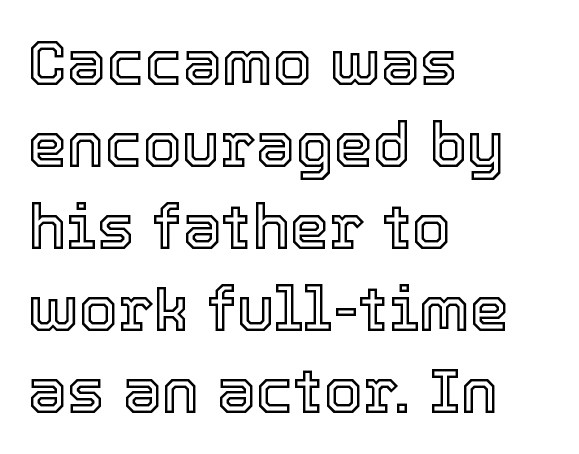
{"italic": "no", "width": "normal", "x_height": "medium", "monospaced": "no", "underline": "no", "align": "left", "line_spacing": "normal", "line_spacing_ratio": 1.3, "letter_spacing": "normal", "letter_spacing_em": 0.0, "glyph_px": 63}
